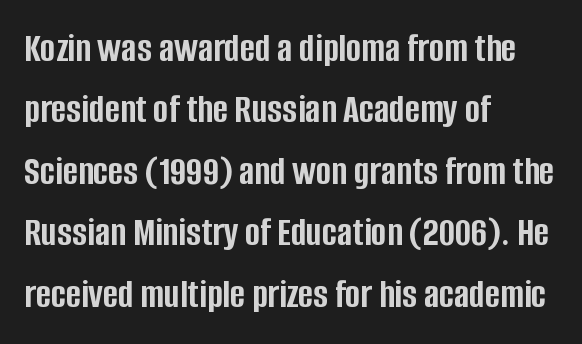
Left-aligned paragraph, ragged on the right. You'd pick this weight for a headline — it's a proper bold. The rendering uses a moderate line-height, typical for paragraphs. Looks like regular typesetting: each glyph gets only the width it needs. Tracking value appears to be zero — textbook default spacing. I'd call this a sans setting — the letters go barefoot.
